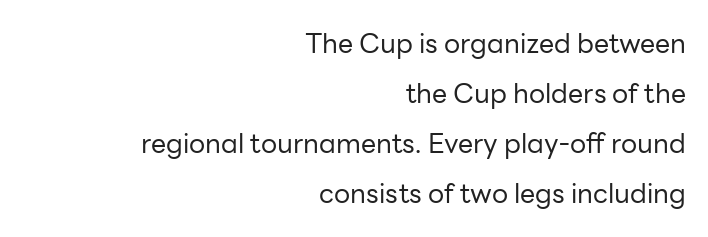
The type is set solid horizontally, with unmodified tracking. Characters remain perfectly vertical along every line. Weight: not bold — regular or lighter. Clear beneath every line of the passage. Reading down the block, your eye finds every line finishing at a fixed right position.
